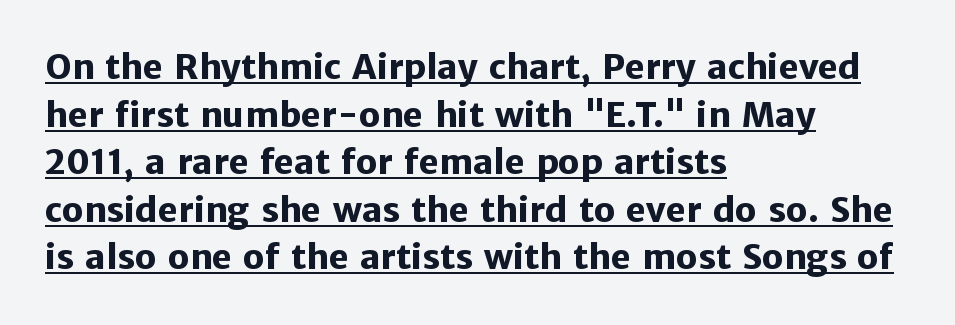
The image shows 34 px heavy sans-serif type, upright; set left-aligned, normal line spacing (1.4x), normal letter spacing, underlined; low stroke contrast and a medium x-height.
